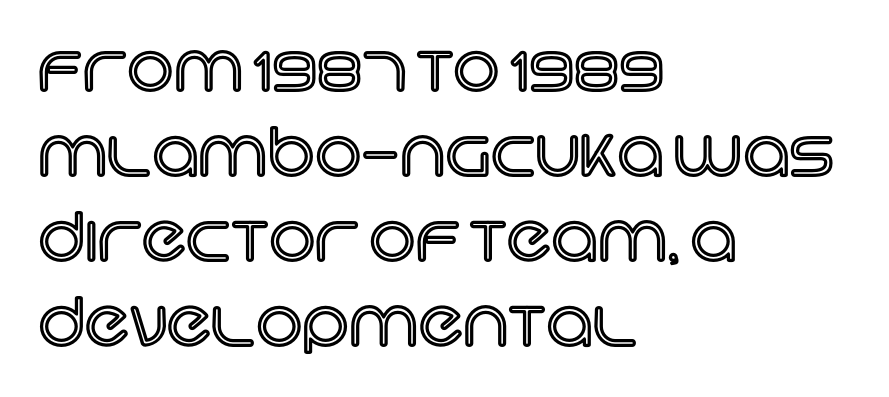
Q: Is the text italic (slanted)? A: No, it is upright.
Q: Is the text underlined? A: No.
Q: How is the paragraph aligned? A: Left-aligned.
Q: Is the spacing between letters normal or unusually wide? A: Normal.
Q: Is the spacing between lines tight, normal or loose? A: Normal.
Q: Width (condensed, normal, or wide)? A: Normal.
Q: x-height? A: Large.
Q: Monospaced? A: No.
